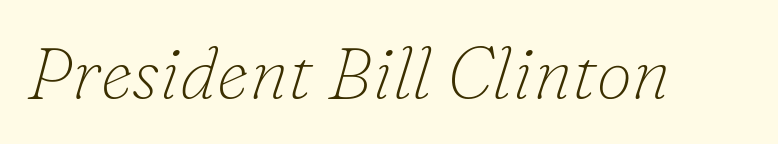
Q: Is the text bold? A: No.
Q: Is the text italic (slanted)? A: Yes, it leans right by about 16 degrees.
Q: Is the typeface a serif or a sans-serif typeface? A: Serif.
Q: Is the text underlined? A: No.
Q: Is the spacing between letters normal or unusually wide? A: Normal.
Q: Width (condensed, normal, or wide)? A: Normal.
Q: Stroke contrast? A: Low.
Q: x-height? A: Small.
Q: Monospaced? A: No.
